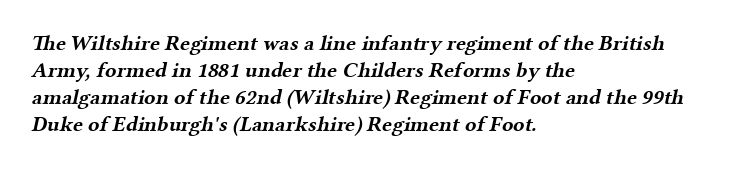
The space between consecutive lines is moderate. Left-aligned paragraph, ragged on the right. Just letters on the line, the space beneath them empty. Heft: maximum for text — a bold. Short note: letters normally spaced.
